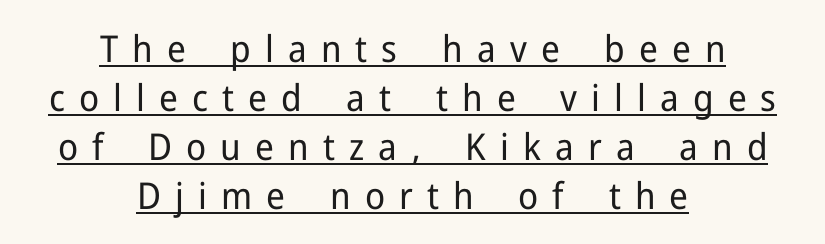
Line starts and ends both wander, symmetrically. Each line of the rendering has a horizontal stroke beneath the glyphs. Designer's note — italics off, roman on. You could not count columns in this text — the font is proportionally spaced.
